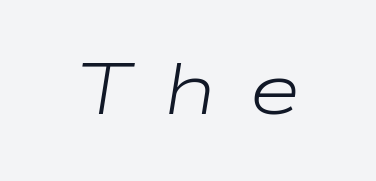
{"italic": "yes", "lean": "right", "slant_degrees": 9, "bold": "no", "weight": "light", "width": "wide", "stroke_contrast": "low", "x_height": "medium", "monospaced": "no", "underline": "no", "letter_spacing": "wide", "letter_spacing_em": 0.44, "glyph_px": 72}
